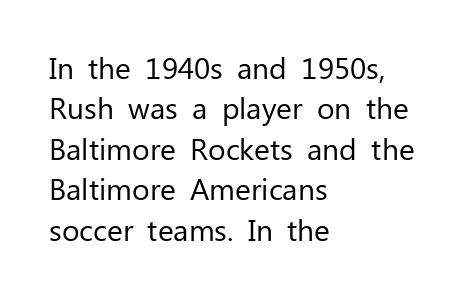
{"serif": "no", "italic": "no", "bold": "no", "weight": "regular", "width": "normal", "stroke_contrast": "low", "x_height": "medium", "monospaced": "no", "underline": "no", "align": "left", "line_spacing": "normal", "line_spacing_ratio": 1.35, "letter_spacing": "normal", "letter_spacing_em": 0.0, "glyph_px": 30}
